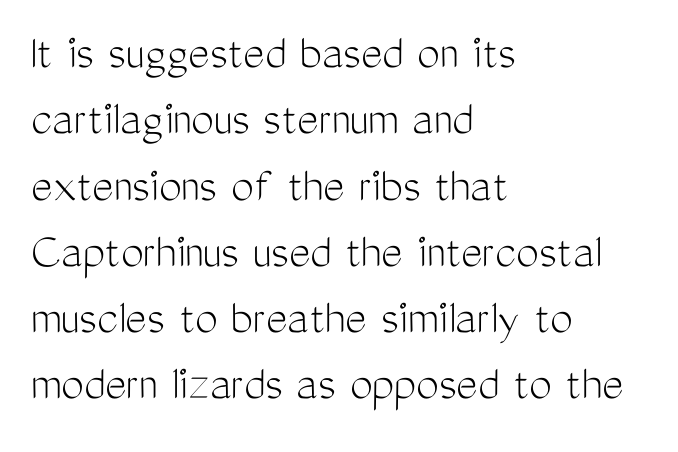
{"serif": "no", "italic": "no", "bold": "no", "weight": "light", "width": "condensed", "stroke_contrast": "medium", "x_height": "medium", "monospaced": "no", "underline": "no", "align": "left", "line_spacing": "normal", "line_spacing_ratio": 1.3, "letter_spacing": "normal", "letter_spacing_em": 0.0, "glyph_px": 51}
